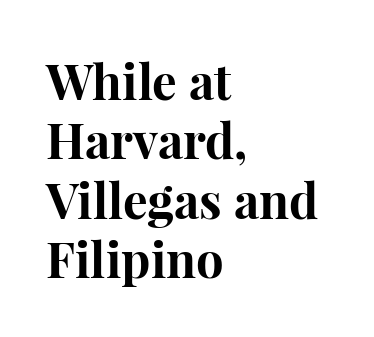
{"serif": "yes", "italic": "no", "bold": "yes", "weight": "bold", "width": "normal", "stroke_contrast": "high", "x_height": "medium", "monospaced": "no", "underline": "no", "align": "left", "line_spacing_ratio": 1.21, "letter_spacing": "normal", "letter_spacing_em": 0.0, "glyph_px": 49}
